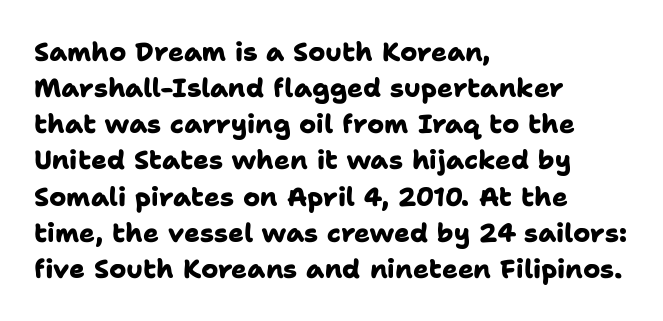
Q: Is the text bold? A: Yes.
Q: Is the text underlined? A: No.
Q: How is the paragraph aligned? A: Left-aligned.
Q: Is the spacing between letters normal or unusually wide? A: Normal.
Q: Is the spacing between lines tight, normal or loose? A: Normal.
